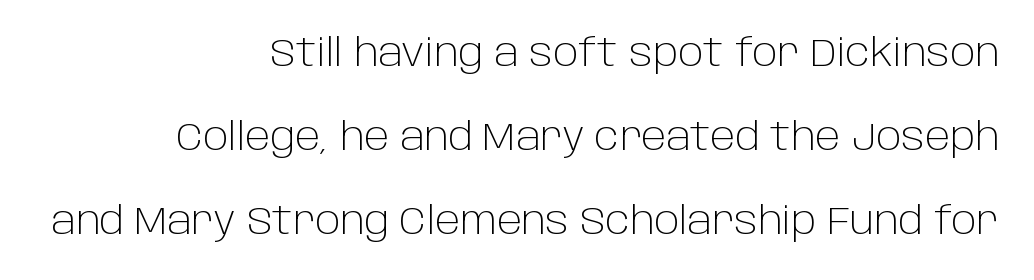
{"serif": "no", "italic": "no", "bold": "no", "weight": "light", "width": "normal", "stroke_contrast": "low", "x_height": "large", "monospaced": "no", "underline": "no", "align": "right", "line_spacing": "loose", "line_spacing_ratio": 2.16, "letter_spacing": "normal", "letter_spacing_em": 0.0, "glyph_px": 39}
